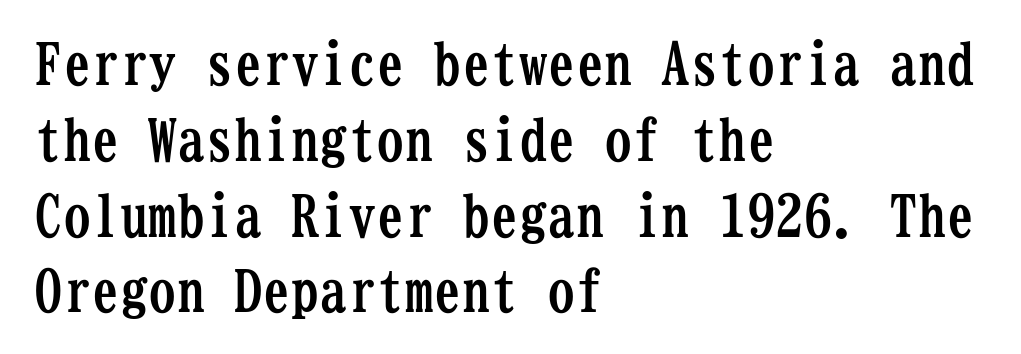
Q: Is the text bold? A: Yes.
Q: Is the text italic (slanted)? A: No, it is upright.
Q: Is the typeface a serif or a sans-serif typeface? A: Serif.
Q: Is the text underlined? A: No.
Q: How is the paragraph aligned? A: Left-aligned.
Q: Is the spacing between letters normal or unusually wide? A: Normal.
Q: Is the spacing between lines tight, normal or loose? A: Normal.
Q: Width (condensed, normal, or wide)? A: Condensed.
Q: Stroke contrast? A: Low.
Q: x-height? A: Medium.
Q: Monospaced? A: Yes.
